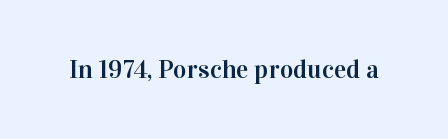
{"italic": "no", "underline": "no", "letter_spacing": "normal", "letter_spacing_em": 0.0, "glyph_px": 26}
